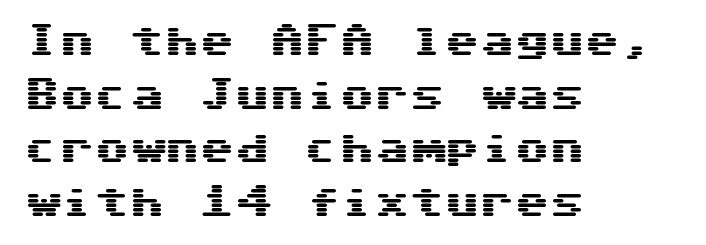
{"serif": "no", "italic": "no", "width": "wide", "stroke_contrast": "medium", "x_height": "medium", "underline": "no", "align": "left", "line_spacing": "normal", "line_spacing_ratio": 1.53, "letter_spacing": "normal", "letter_spacing_em": 0.0, "glyph_px": 35}
